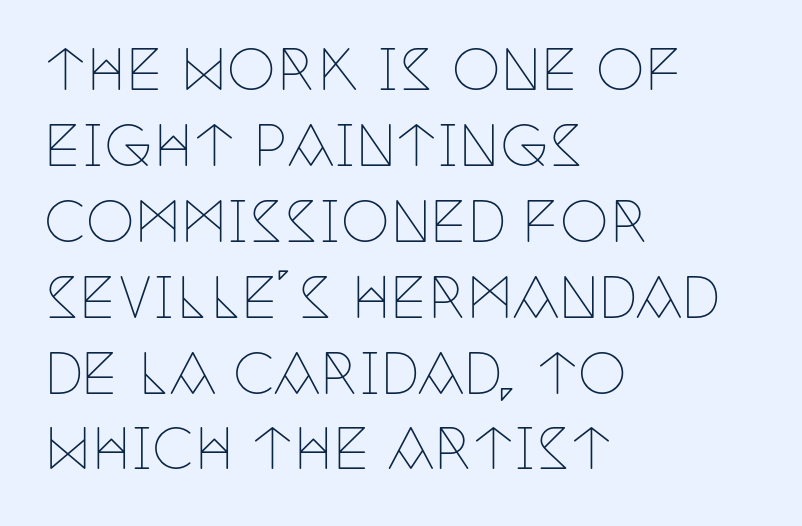
Q: Is the text bold? A: No.
Q: Is the text italic (slanted)? A: No, it is upright.
Q: Is the typeface a serif or a sans-serif typeface? A: Serif.
Q: Is the text underlined? A: No.
Q: How is the paragraph aligned? A: Left-aligned.
Q: Is the spacing between letters normal or unusually wide? A: Normal.
Q: Is the spacing between lines tight, normal or loose? A: Normal.
Q: Width (condensed, normal, or wide)? A: Condensed.
Q: Stroke contrast? A: Low.
Q: x-height? A: Large.
Q: Monospaced? A: No.
